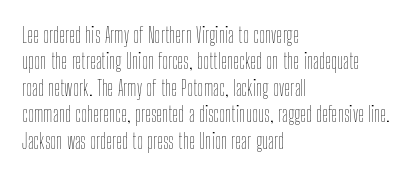
The rendering uses a moderate line-height, typical for paragraphs. Only glyphs here, with clear space below each row. The passage is arranged the way most books set body copy — flush left. Spacing between characters is what you'd get straight out of the box.
